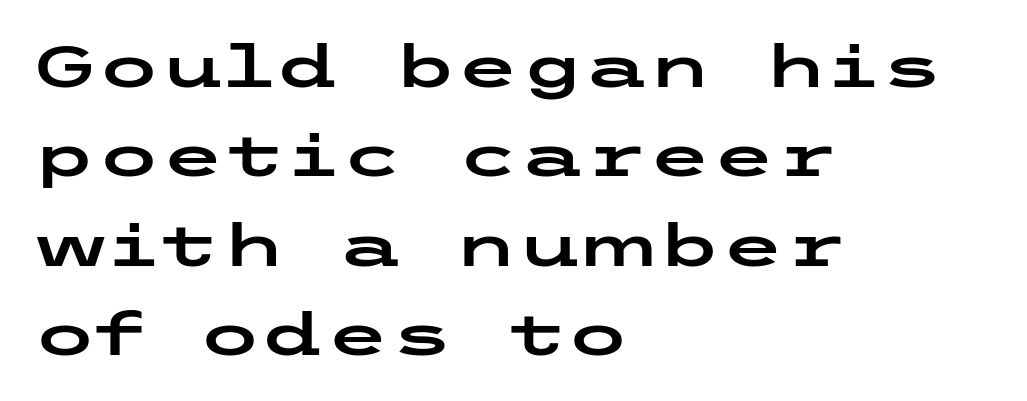
You can tell from the bare stems that sans-serif type was used. Underline: absent. The ragged edge is on the right, which tells us the setting is flush left. You can tell it's not italic because the verticals are truly vertical.
